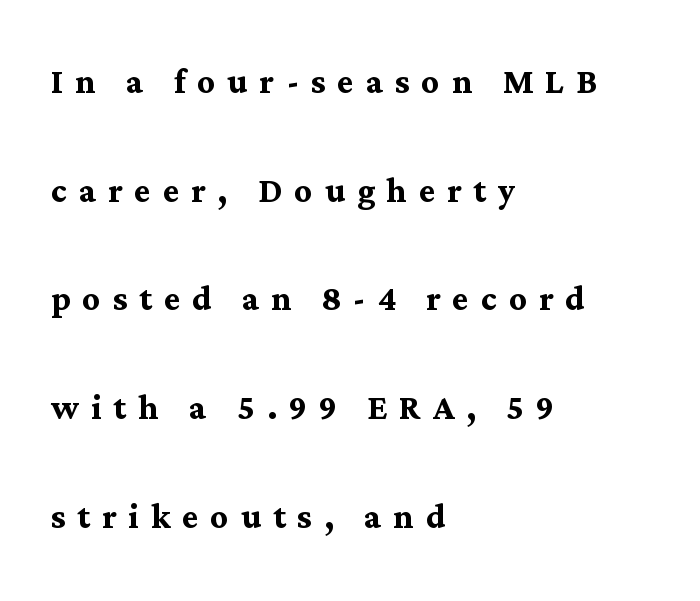
{"serif": "yes", "italic": "no", "bold": "yes", "weight": "semibold", "width": "normal", "stroke_contrast": "medium", "x_height": "medium", "monospaced": "no", "underline": "no", "align": "left", "line_spacing": "loose", "line_spacing_ratio": 2.47, "letter_spacing": "wide", "letter_spacing_em": 0.27, "glyph_px": 44}
